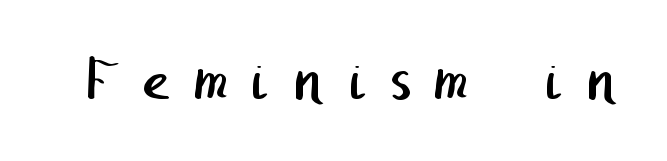
Q: Is the text bold? A: No.
Q: Is the typeface a serif or a sans-serif typeface? A: Sans-serif.
Q: Is the text underlined? A: No.
Q: Is the spacing between letters normal or unusually wide? A: Unusually wide.
Q: Width (condensed, normal, or wide)? A: Normal.
Q: Stroke contrast? A: Low.
Q: x-height? A: Medium.
